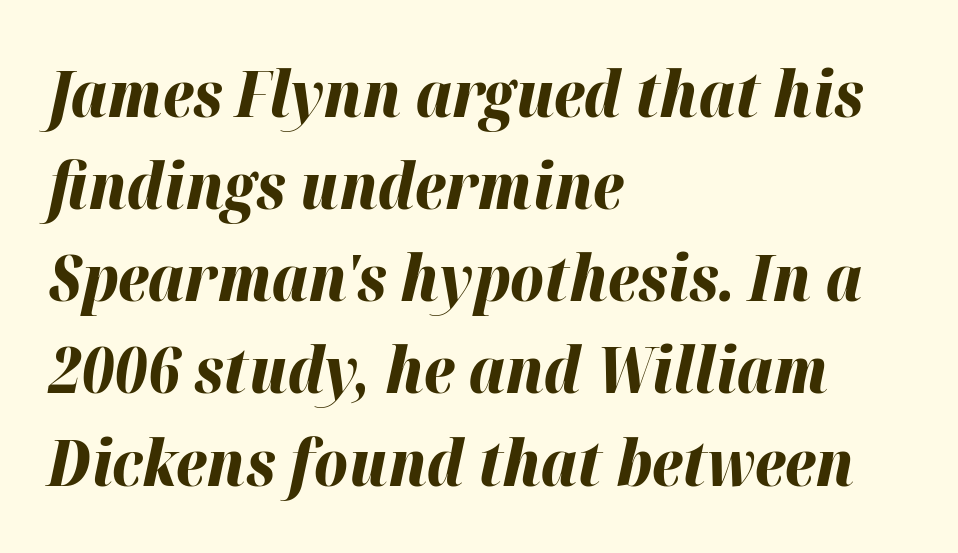
The words here are not underlined. In terms of letterspacing, this is plain default setting. One glance says typical: line gaps are just what's usual. This is oblique type, the kind used for emphasis or titles. Weight: bold.
